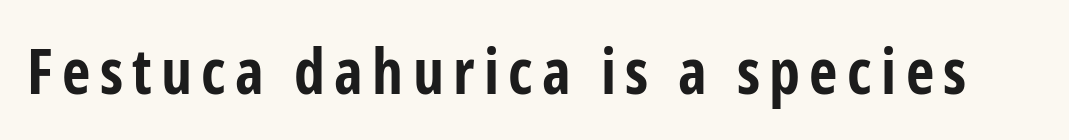
The image shows 62 px bold, condensed sans-serif type, upright; set not underlined; low stroke contrast and a medium x-height.
